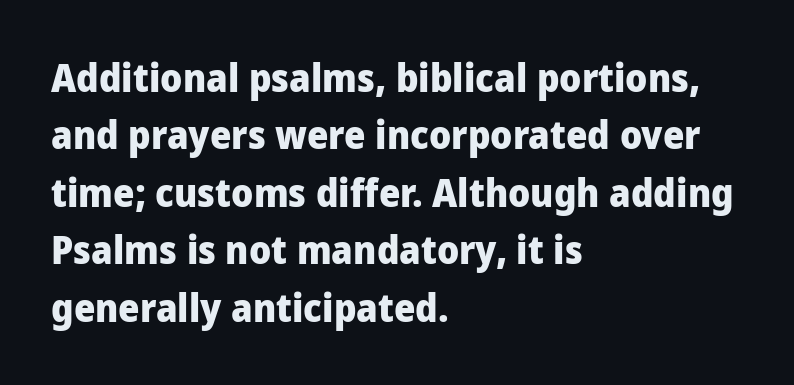
Q: Is the text bold? A: Yes.
Q: Is the text italic (slanted)? A: No, it is upright.
Q: Is the typeface a serif or a sans-serif typeface? A: Sans-serif.
Q: Is the text underlined? A: No.
Q: How is the paragraph aligned? A: Left-aligned.
Q: Is the spacing between letters normal or unusually wide? A: Normal.
Q: Is the spacing between lines tight, normal or loose? A: Normal.
Q: Width (condensed, normal, or wide)? A: Normal.
Q: Stroke contrast? A: Low.
Q: x-height? A: Medium.
Q: Monospaced? A: No.
